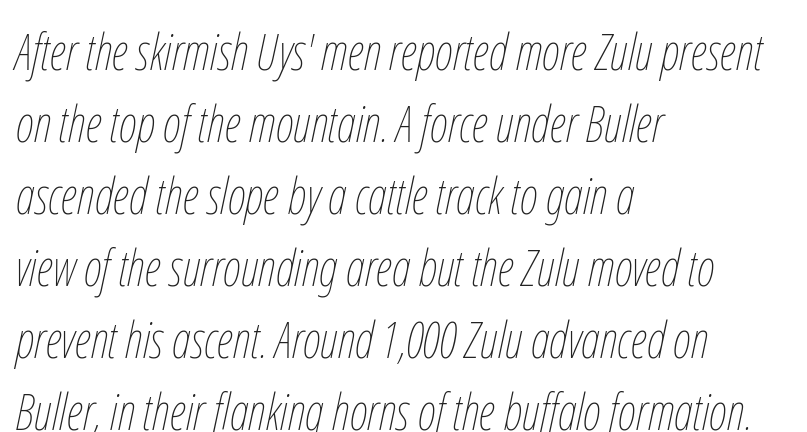
Descender tails drop into unmarked territory. Style check: oblique. Ink coverage per letter is moderate at most. Each new line begins a customary step beneath the previous one. Does extra space separate the letters? No, they use regular spacing. Spacing verdict: proportional, widths tailored to each character.
